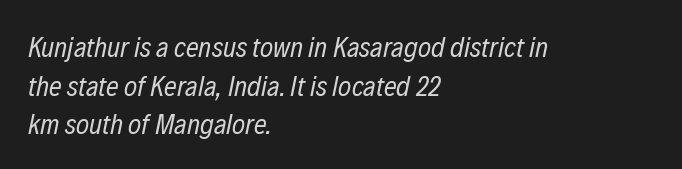
Q: Is the text bold? A: No.
Q: Is the text italic (slanted)? A: Yes, it leans right by about 12 degrees.
Q: Is the text underlined? A: No.
Q: How is the paragraph aligned? A: Left-aligned.
Q: Is the spacing between letters normal or unusually wide? A: Normal.
Q: Is the spacing between lines tight, normal or loose? A: Normal.
Q: Width (condensed, normal, or wide)? A: Condensed.
Q: Stroke contrast? A: Low.
Q: x-height? A: Medium.
Q: Monospaced? A: No.
